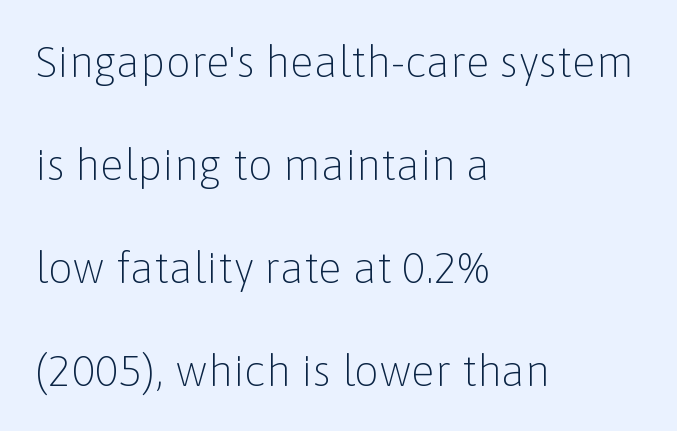
Q: Is the text bold? A: No.
Q: Is the text italic (slanted)? A: No, it is upright.
Q: Is the typeface a serif or a sans-serif typeface? A: Sans-serif.
Q: Is the text underlined? A: No.
Q: How is the paragraph aligned? A: Left-aligned.
Q: Is the spacing between letters normal or unusually wide? A: Normal.
Q: Is the spacing between lines tight, normal or loose? A: Loose.
Q: Width (condensed, normal, or wide)? A: Normal.
Q: Stroke contrast? A: Low.
Q: x-height? A: Medium.
Q: Monospaced? A: No.
